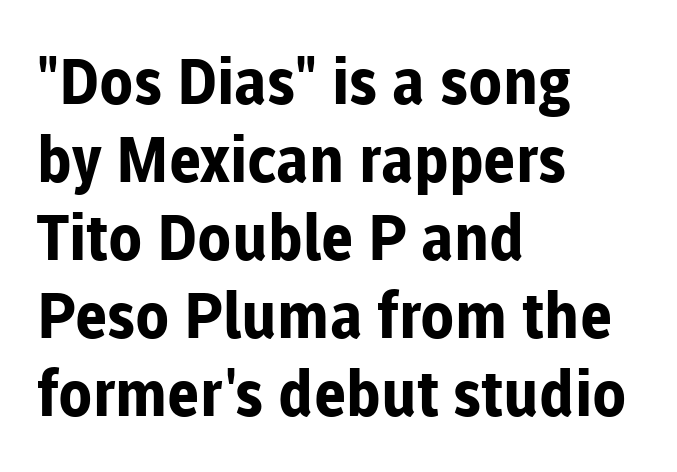
The paragraph shown leans on its left margin. The text was rendered using a sans face with plain stroke endings. The font is running at its bold setting. Vertical strokes here are truly vertical.
